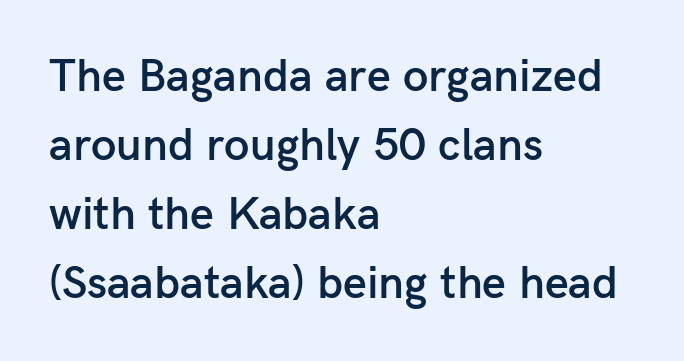
{"serif": "no", "italic": "no", "bold": "semi", "weight": "semibold", "width": "normal", "stroke_contrast": "low", "x_height": "medium", "monospaced": "no", "underline": "no", "align": "left", "line_spacing": "normal", "line_spacing_ratio": 1.5, "letter_spacing": "normal", "letter_spacing_em": 0.0, "glyph_px": 46}
